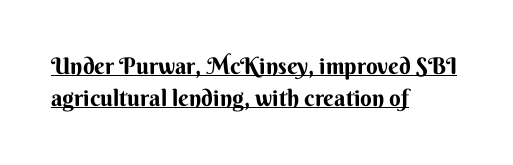
The image shows 23 px bold type, upright; set left-aligned, normal line spacing (1.4x), normal letter spacing, underlined.
